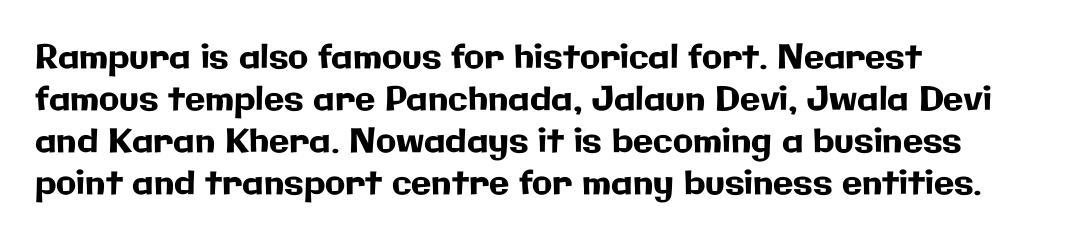
{"serif": "no", "italic": "no", "width": "normal", "stroke_contrast": "low", "x_height": "medium", "monospaced": "no", "underline": "no", "align": "left", "line_spacing": "normal", "line_spacing_ratio": 1.27, "letter_spacing": "normal", "letter_spacing_em": 0.0, "glyph_px": 33}
